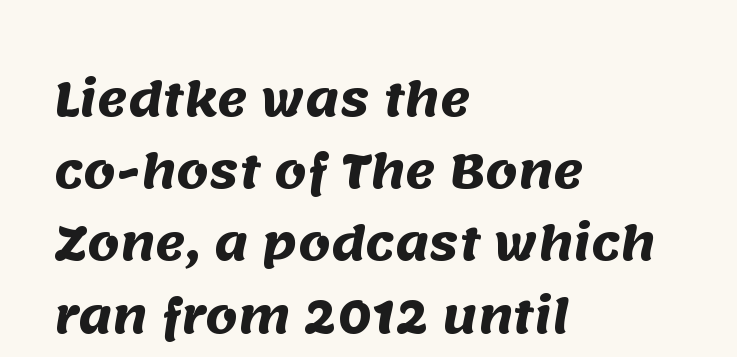
{"serif": "no", "bold": "yes", "weight": "heavy", "width": "normal", "stroke_contrast": "medium", "x_height": "large", "monospaced": "no", "underline": "no", "align": "left", "line_spacing": "normal", "line_spacing_ratio": 1.57, "letter_spacing": "normal", "letter_spacing_em": 0.0, "glyph_px": 46}
